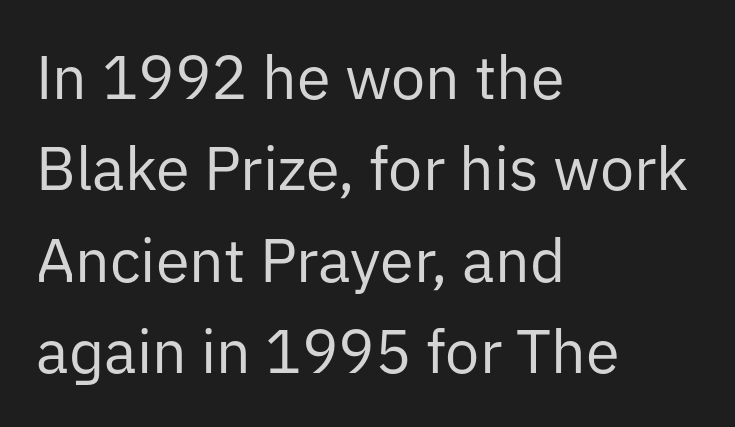
{"serif": "no", "italic": "no", "bold": "no", "weight": "regular", "width": "normal", "stroke_contrast": "low", "x_height": "medium", "monospaced": "no", "underline": "no", "align": "left", "line_spacing": "normal", "line_spacing_ratio": 1.5, "letter_spacing": "normal", "letter_spacing_em": 0.0, "glyph_px": 61}
